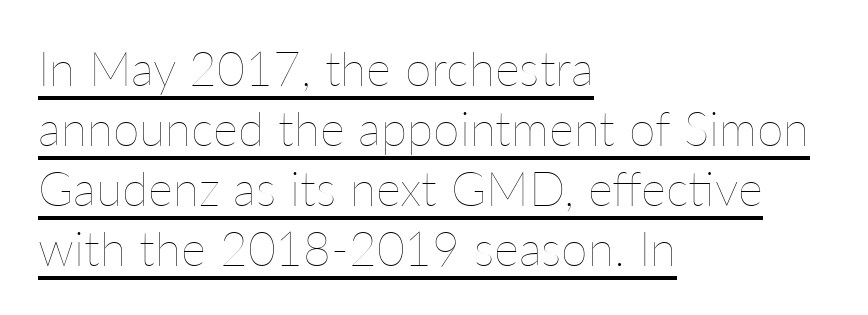
Q: Is the text bold? A: No.
Q: Is the text italic (slanted)? A: No, it is upright.
Q: Is the text underlined? A: Yes.
Q: How is the paragraph aligned? A: Left-aligned.
Q: Is the spacing between letters normal or unusually wide? A: Normal.
Q: Is the spacing between lines tight, normal or loose? A: Normal.
Q: Width (condensed, normal, or wide)? A: Normal.
Q: Stroke contrast? A: Low.
Q: x-height? A: Medium.
Q: Monospaced? A: No.
